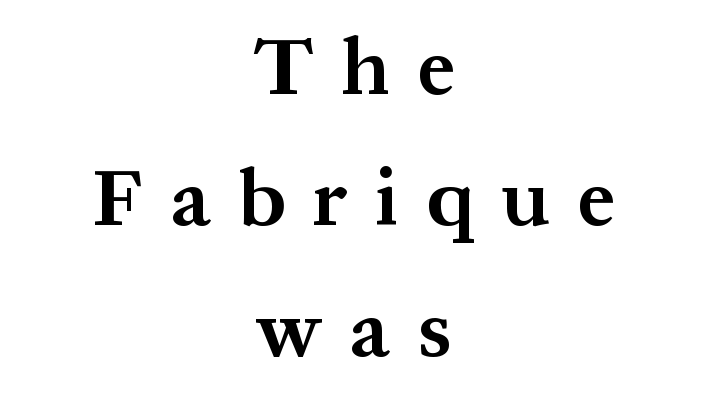
Look at the bottom of the vertical strokes: they flare into serifs here. How heavy is the stroke? Heavy — this is a bold. A typesetter would mark this as roman, not italic. The rag falls on both sides of this text block equally. Each row of text sits above clean, open space.
